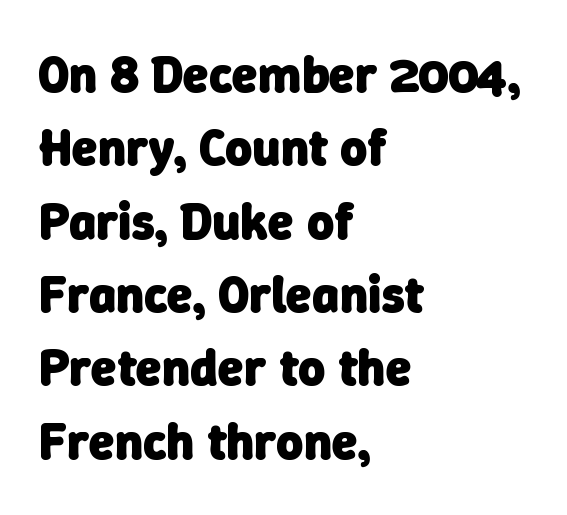
{"serif": "no", "bold": "yes", "weight": "heavy", "width": "normal", "stroke_contrast": "low", "x_height": "medium", "monospaced": "no", "underline": "no", "align": "left", "line_spacing": "normal", "line_spacing_ratio": 1.41, "letter_spacing": "normal", "letter_spacing_em": 0.0, "glyph_px": 52}
